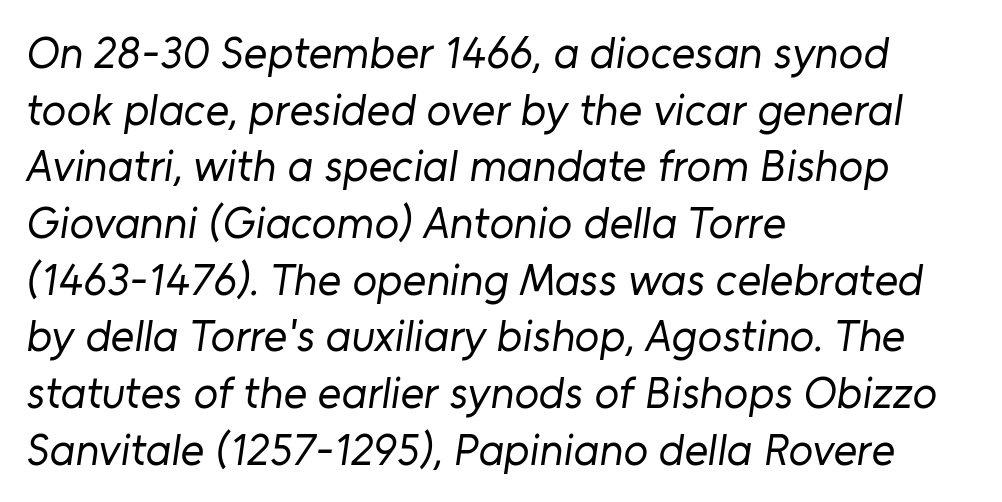
Font category for this specimen: sans-serif. The space directly below the letters is spotless. All the whitespace from short lines collects on the right. If you measured baseline to baseline, you'd find a middling distance. These lines keep a tight, regular rhythm from letter to letter.
